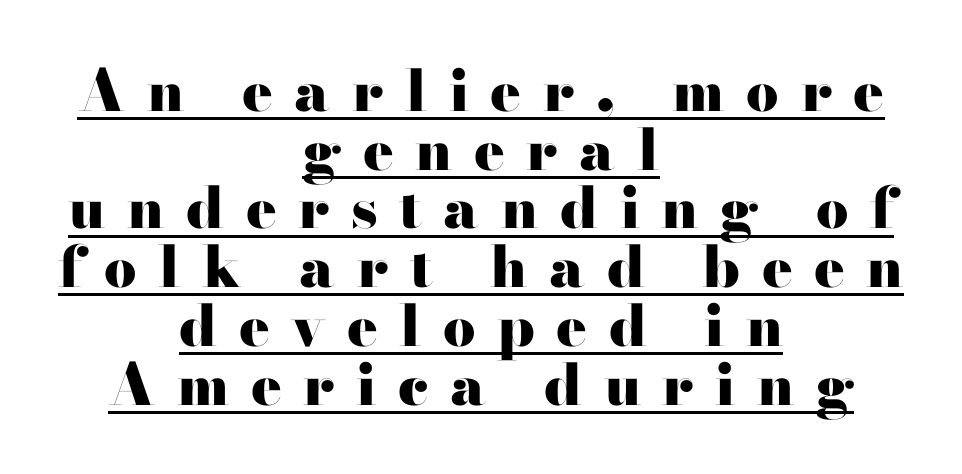
The image shows 57 px heavy, wide serif type, upright; set centered, tight line spacing (1.03x), unusually wide letter spacing (+0.38 em), underlined; high stroke contrast and a small x-height.
